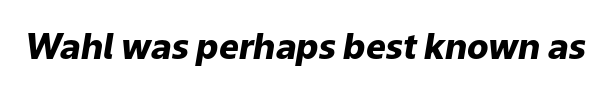
Q: Is the text bold? A: Yes.
Q: Is the text italic (slanted)? A: Yes, it leans right by about 9 degrees.
Q: Is the text underlined? A: No.
Q: Is the spacing between letters normal or unusually wide? A: Normal.
Q: Width (condensed, normal, or wide)? A: Normal.
Q: Stroke contrast? A: Low.
Q: x-height? A: Medium.
Q: Monospaced? A: No.
